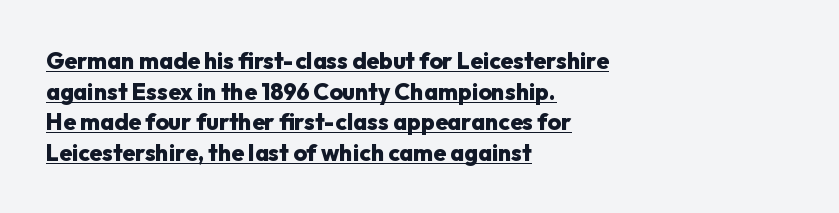
Is there any slant? The stems are plumb. The rendered words wear a rule along their underside. Nobody touched the tracking dial on this one. Horizontally, the lines are justified to the leading edge only. Thick stems and heavy bowls — unmistakably bold. Rows of type keep a routine distance in the vertical direction.
